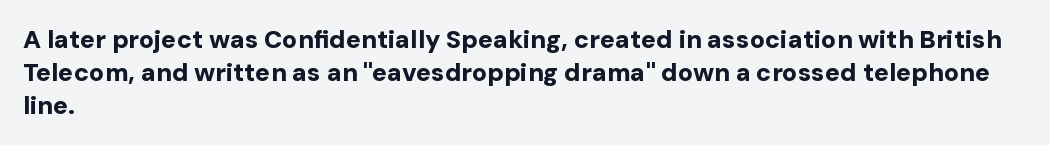
{"italic": "no", "bold": "yes", "underline": "no", "align": "left", "line_spacing": "normal", "line_spacing_ratio": 1.32, "letter_spacing": "normal", "letter_spacing_em": 0.0, "glyph_px": 25}
